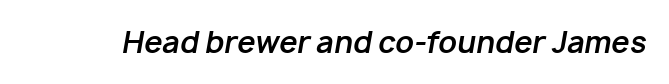
The image shows 29 px bold type, italic (leaning right); set normal letter spacing, not underlined; low stroke contrast and a medium x-height.
